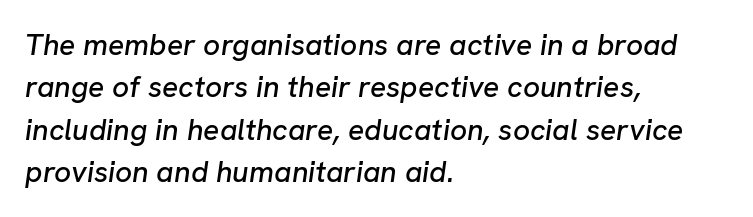
These lines are set flush left with a ragged right edge. Descender tails drop into unmarked territory. Each letter keeps its own natural width here, so spacing adapts to shape. Observe the ordinary spacing: letters are neighbours, not strangers. The typography opts for an oblique posture over an upright one.
